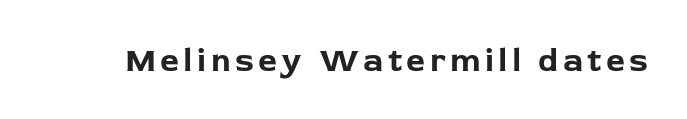
The image shows 33 px bold sans-serif type, upright; set not underlined; low stroke contrast and a medium x-height.
